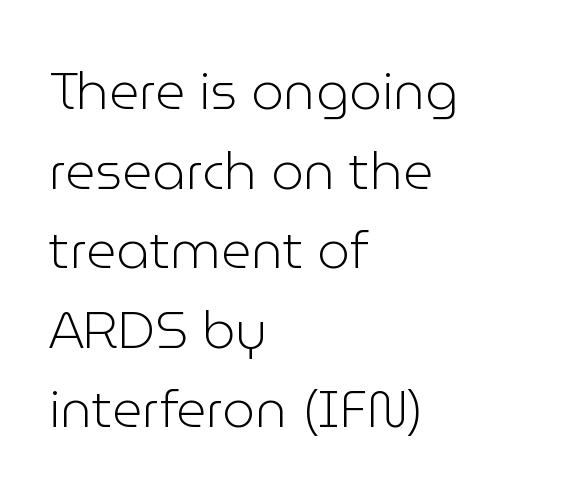
One glance says typical: line gaps are just what's usual. Where is the straight margin? On the left. The letterforms sit at book weight or below. Tall strokes in this sample are plumb rather than angled. Honestly, there is no underline to notice here at all. Typographically, this falls in the sans-serif category.
